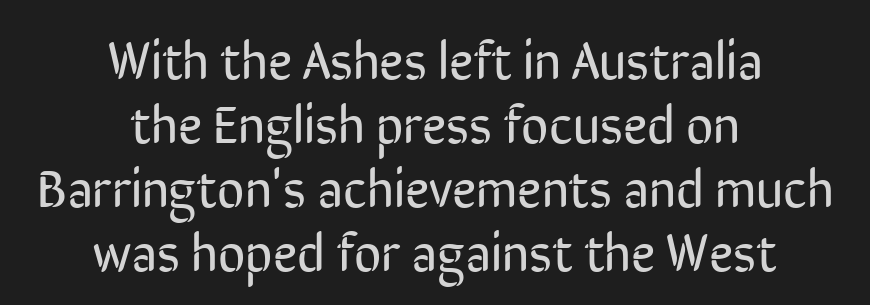
The image shows 53 px regular-weight, condensed sans-serif type, upright; set centered, line spacing 1.21x, normal letter spacing, not underlined; low stroke contrast and a medium x-height.
